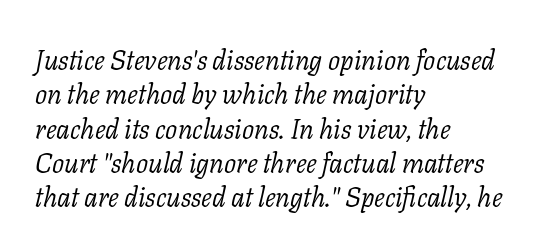
The string is rendered with underlining switched off. The face used here is rendered with its standard letterfit. The rows are spaced the way most documents space them. A student would call this left alignment; a typographer would say flush left, rag right.
